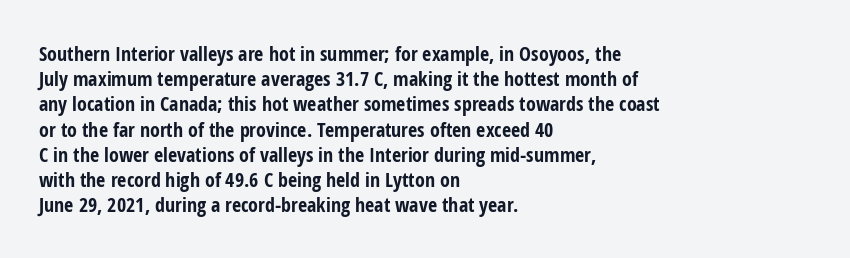
The space directly below the letters is spotless. This rendering uses left alignment, leaving the right contour irregular. The typography opts for an upright posture over an oblique one. Each word holds together tightly as a unit, with standard inter-letter gaps. Pretty heavy lettering here — definitely bold.
